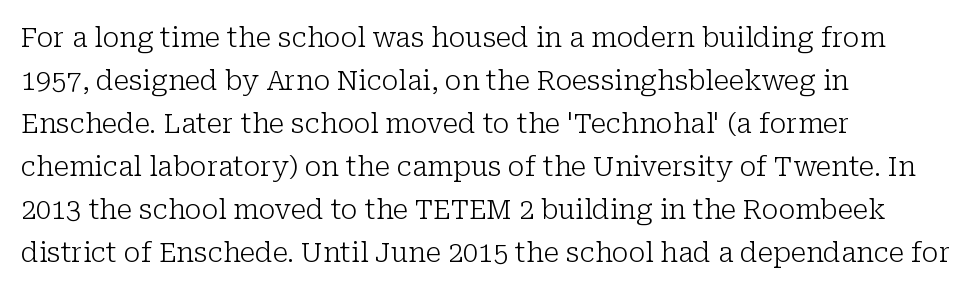
The image shows 27 px text type, upright; set left-aligned, normal line spacing (1.59x), normal letter spacing, not underlined.
